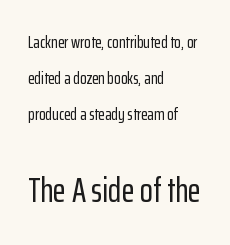
The image shows 34 px condensed sans-serif type, upright; set left-aligned, loose line spacing (2.11x), normal letter spacing, not underlined; the second (bottom) block is 2.0x larger; low stroke contrast and a medium x-height.
